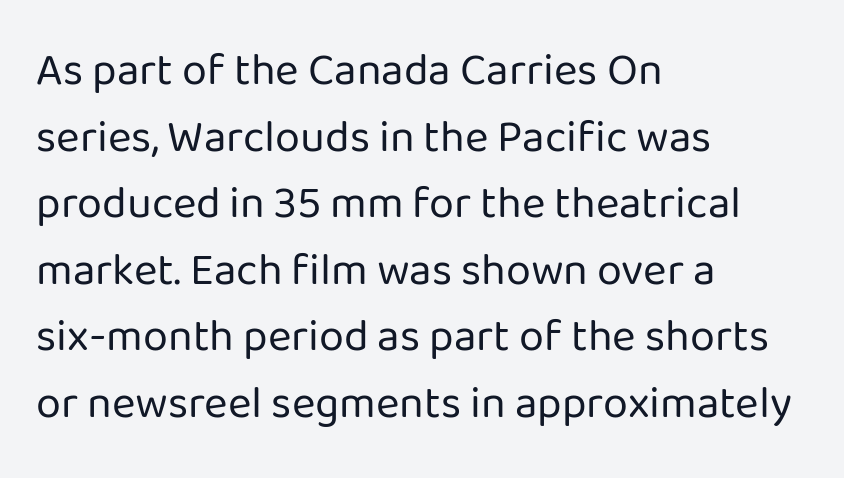
Q: Is the text bold? A: No.
Q: Is the text italic (slanted)? A: No, it is upright.
Q: Is the typeface a serif or a sans-serif typeface? A: Sans-serif.
Q: Is the text underlined? A: No.
Q: How is the paragraph aligned? A: Left-aligned.
Q: Is the spacing between letters normal or unusually wide? A: Normal.
Q: Is the spacing between lines tight, normal or loose? A: Normal.
Q: Width (condensed, normal, or wide)? A: Normal.
Q: Stroke contrast? A: Low.
Q: x-height? A: Medium.
Q: Monospaced? A: No.
